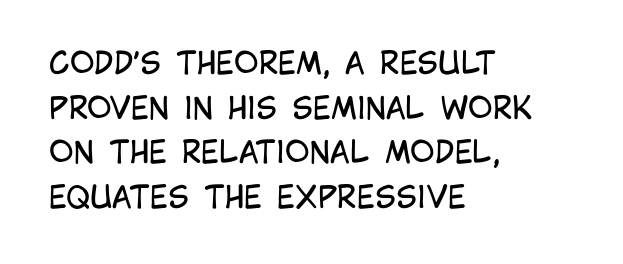
{"serif": "no", "italic": "no", "bold": "no", "weight": "regular", "width": "condensed", "stroke_contrast": "low", "x_height": "large", "monospaced": "no", "underline": "no", "align": "left", "line_spacing": "normal", "line_spacing_ratio": 1.49, "letter_spacing": "normal", "letter_spacing_em": 0.0, "glyph_px": 30}
